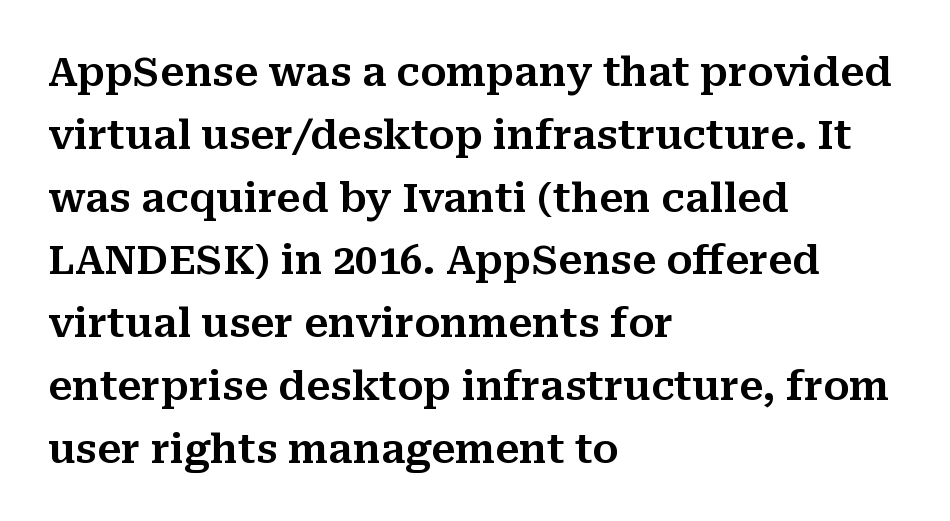
The image shows 40 px serif type, upright; set left-aligned, normal line spacing (1.57x), normal letter spacing, not underlined; medium stroke contrast and a medium x-height.
